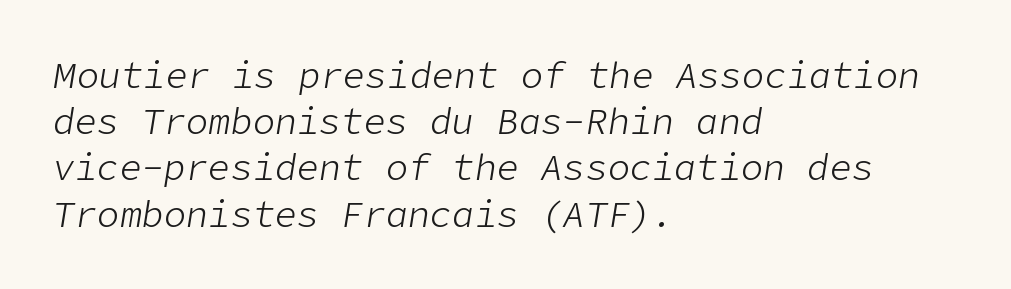
No heavy texture on the line: the type isn't bold. The gaps between neighbouring characters are ordinary and unremarkable. Casual observation: everything's shoved over to the left. Leading matches the norm, producing a regular column. There's an unmistakable incline to the writing here. This rendering features lettering with no underline.
